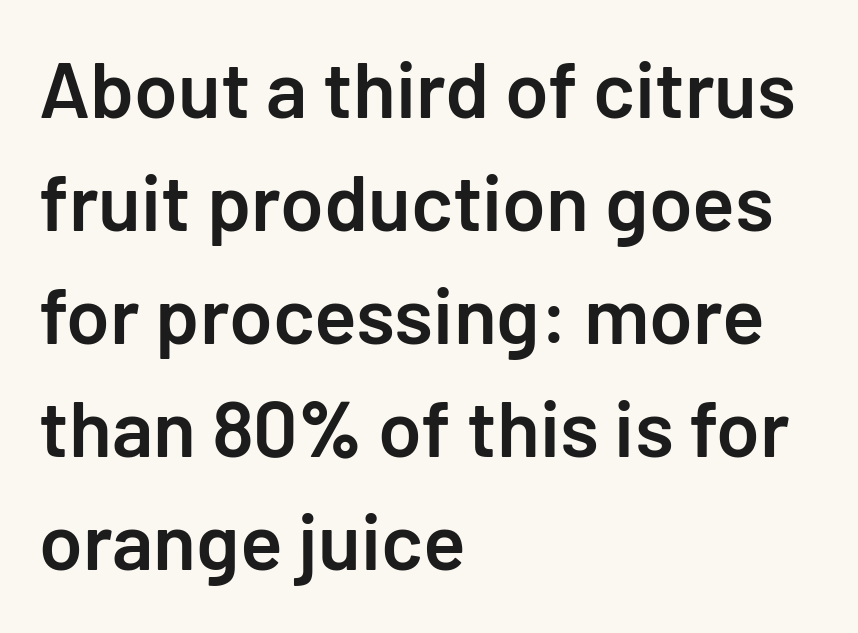
The glyphs have the mass of a demibold cut, below bold. Looks like regular typesetting: each glyph gets only the width it needs. Vertical strokes here are truly vertical. Descender tails drop into unmarked territory.
